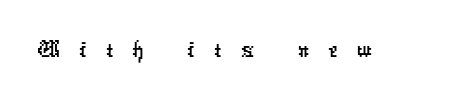
The image shows 53 px condensed sans-serif type; set unusually wide letter spacing (+0.36 em), not underlined; low stroke contrast and a medium x-height.
